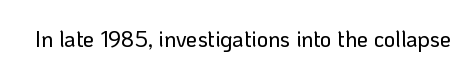
Tall strokes in this sample are plumb rather than angled. Short note: letters normally spaced. Lines of text with bare space underneath.
